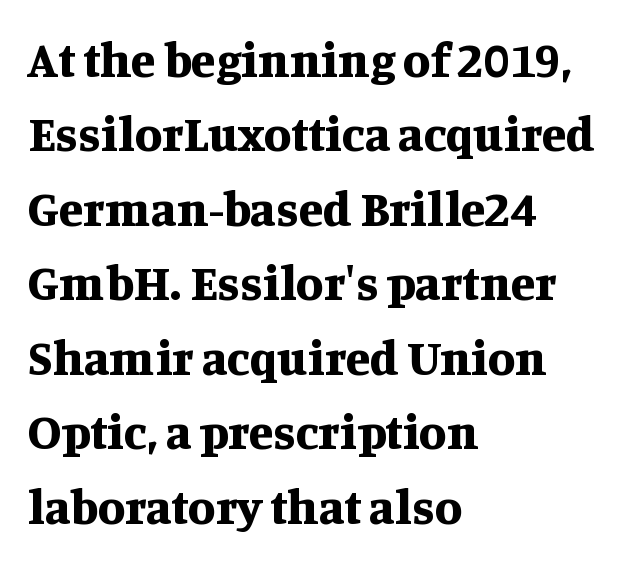
The image shows 50 px bold serif type, upright; set left-aligned, normal line spacing (1.49x), normal letter spacing, not underlined; medium stroke contrast and a large x-height.
